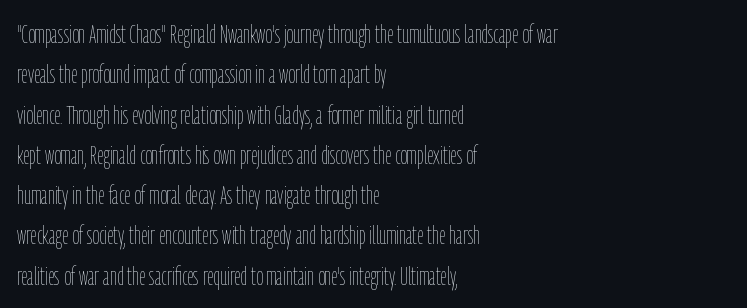
Check the space under the baseline: it is left empty. The type sits square on the baseline with zero lean. Line spacing here is normal. Casual observation: everything's shoved over to the left. Honestly, the letter spacing is just normal — you wouldn't notice it.
